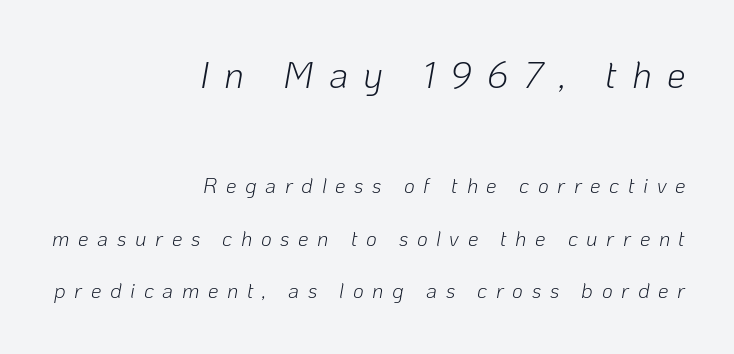
The letters advance in unequal steps, a hallmark of proportional type. The glyphs are unaccompanied by any horizontal stroke below them. Vertical stems look standard width or narrower in stroke. The text carries the slant typical of an italic or oblique font. This rendering widens character spacing well past its baseline value.
